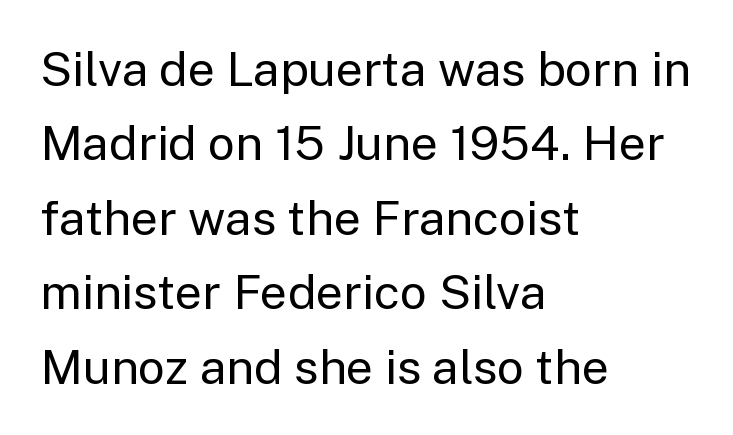
The image shows 48 px regular-weight sans-serif type, upright; set left-aligned, normal line spacing (1.55x), normal letter spacing, not underlined; low stroke contrast and a medium x-height.
